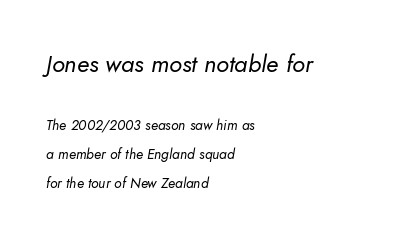
Q: Is the text bold? A: No.
Q: Is the text italic (slanted)? A: Yes, it leans right by about 10 degrees.
Q: Is the text underlined? A: No.
Q: How is the paragraph aligned? A: Left-aligned.
Q: Is the spacing between letters normal or unusually wide? A: Normal.
Q: Is the spacing between lines tight, normal or loose? A: Loose.
Q: Which block of text is set in a larger size, the first (top) or the second (bottom)? A: The first (top) one.
